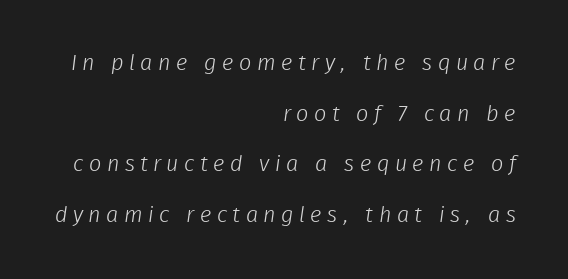
Q: Is the text bold? A: No.
Q: Is the text underlined? A: No.
Q: How is the paragraph aligned? A: Right-aligned.
Q: Is the spacing between letters normal or unusually wide? A: Unusually wide.
Q: Is the spacing between lines tight, normal or loose? A: Loose.
